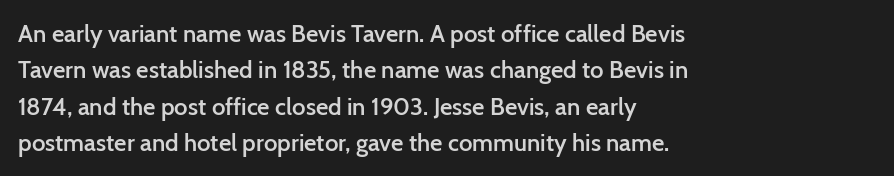
{"italic": "no", "bold": "semi", "underline": "no", "align": "left", "line_spacing": "normal", "line_spacing_ratio": 1.52, "letter_spacing": "normal", "letter_spacing_em": 0.0, "glyph_px": 24}
